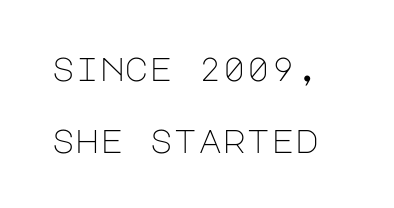
Q: Is the text bold? A: No.
Q: Is the text italic (slanted)? A: No, it is upright.
Q: Is the typeface a serif or a sans-serif typeface? A: Sans-serif.
Q: Is the text underlined? A: No.
Q: Is the spacing between letters normal or unusually wide? A: Normal.
Q: Is the spacing between lines tight, normal or loose? A: Loose.
Q: Width (condensed, normal, or wide)? A: Normal.
Q: Stroke contrast? A: Low.
Q: x-height? A: Large.
